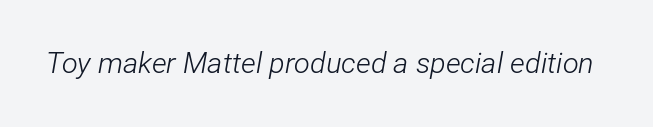
The image shows 29 px light, condensed type, italic (leaning right); set normal letter spacing, not underlined; low stroke contrast and a medium x-height.
